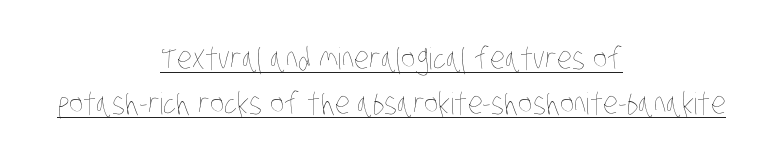
The image shows 30 px thin, condensed type; set centered, normal line spacing (1.5x), normal letter spacing, underlined; low stroke contrast and a large x-height.
